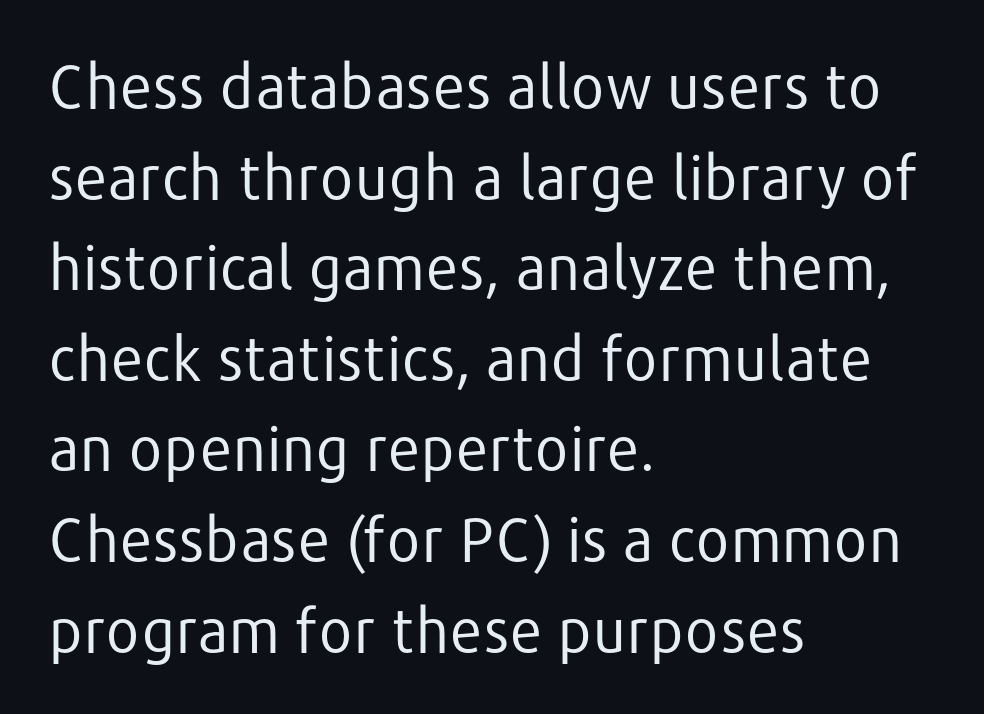
Q: Is the text bold? A: No.
Q: Is the text italic (slanted)? A: No, it is upright.
Q: Is the typeface a serif or a sans-serif typeface? A: Sans-serif.
Q: Is the text underlined? A: No.
Q: How is the paragraph aligned? A: Left-aligned.
Q: Is the spacing between letters normal or unusually wide? A: Normal.
Q: Is the spacing between lines tight, normal or loose? A: Normal.
Q: Width (condensed, normal, or wide)? A: Normal.
Q: Stroke contrast? A: Low.
Q: x-height? A: Medium.
Q: Monospaced? A: No.
